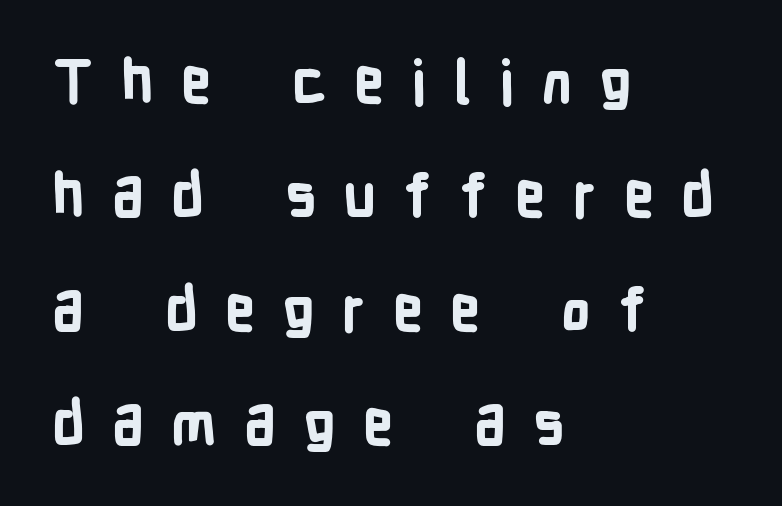
The image shows 59 px bold, condensed sans-serif type, upright; set left-aligned, loose line spacing (1.93x), unusually wide letter spacing (+0.46 em), not underlined; low stroke contrast and a medium x-height.
